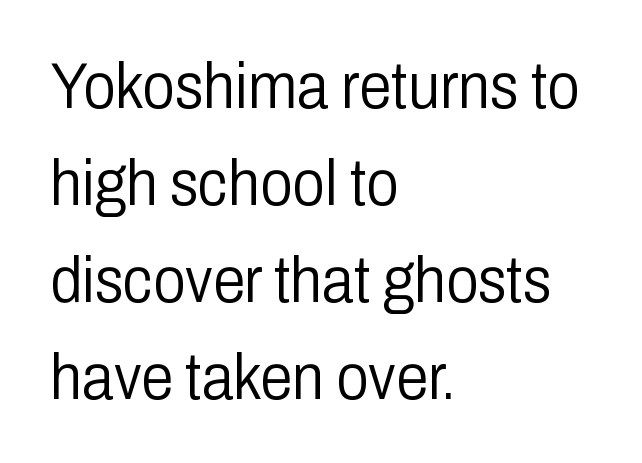
Glyph-to-glyph distance matches everyday printed text. Posture: vertical. Reading down the column, the eye jumps a familiar distance to each next line. Descender tails drop into unmarked territory. Stems here are at most as thick as an everyday book face. A typesetter would call this proportional, since set widths differ per character.
